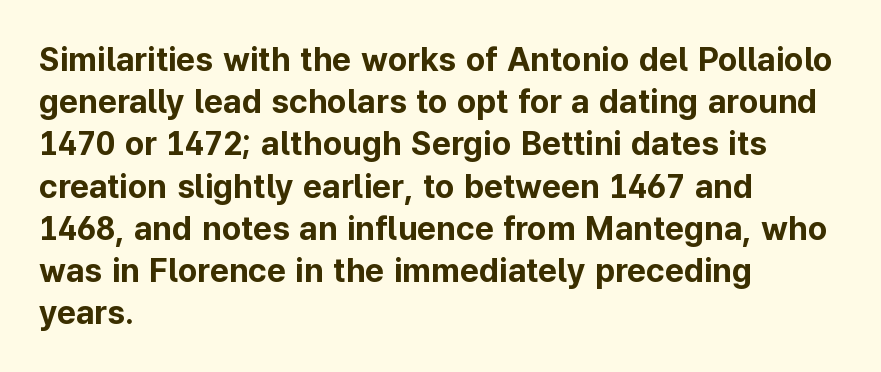
The characters look thick and weighty, a clear bold. The face used here is proportionally spaced, like ordinary book or web type. Posture: straight, roman, zero tilt. Observe the absence of serifs on each vertical stroke in this sample.
